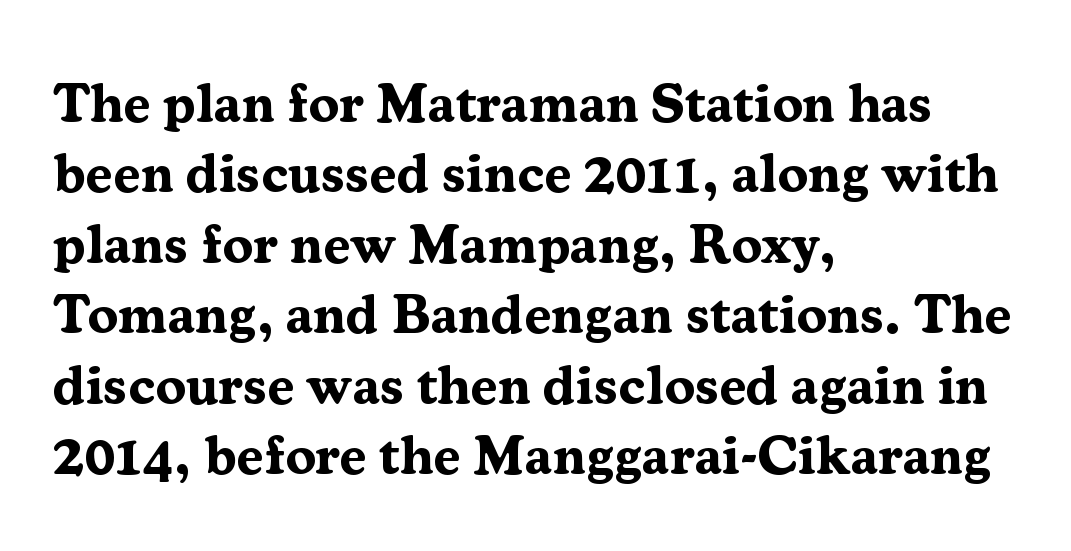
Q: Is the text bold? A: Yes.
Q: Is the text italic (slanted)? A: No, it is upright.
Q: Is the typeface a serif or a sans-serif typeface? A: Serif.
Q: Is the text underlined? A: No.
Q: How is the paragraph aligned? A: Left-aligned.
Q: Is the spacing between letters normal or unusually wide? A: Normal.
Q: Is the spacing between lines tight, normal or loose? A: Normal.
Q: Width (condensed, normal, or wide)? A: Normal.
Q: Stroke contrast? A: Medium.
Q: x-height? A: Medium.
Q: Monospaced? A: No.
